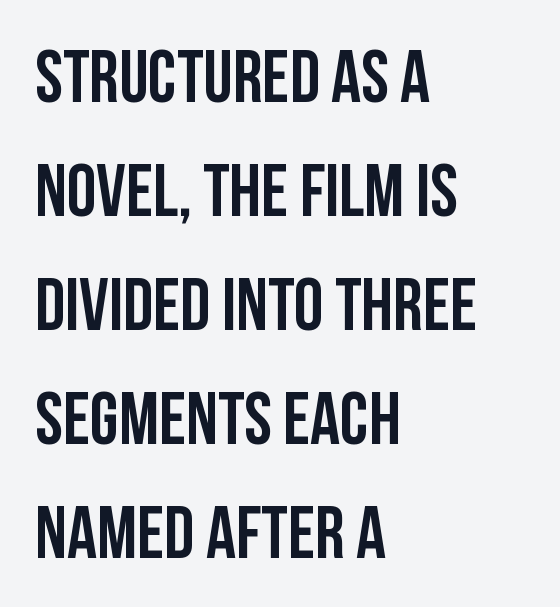
All the whitespace from short lines collects on the right. Here the glyphs are tracked normally, forming tight word shapes. The face used here is proportionally spaced, like ordinary book or web type. Vertical spacing — default. Decoration check: the copy has no underline.
